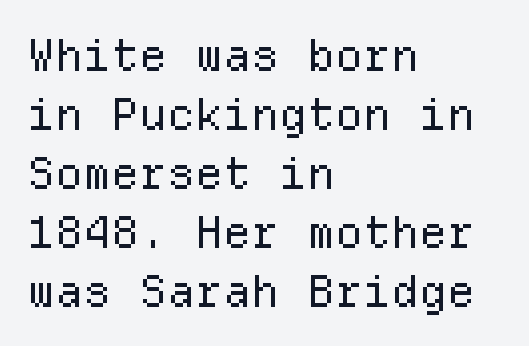
The characters display no serif detailing; their extremities are plain. When letters stand straight like this, we call the style roman or upright. This rendering uses left alignment, leaving the right contour irregular. Interline gaps are of average width in this sample.
